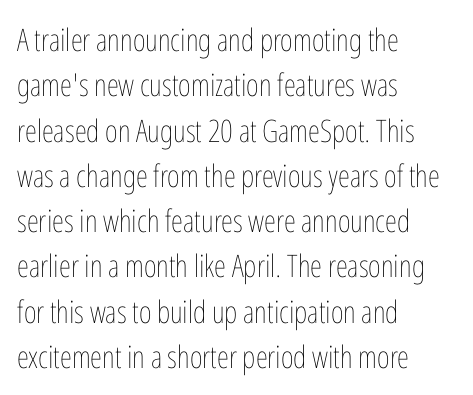
{"italic": "no", "bold": "no", "weight": "thin", "width": "condensed", "stroke_contrast": "low", "x_height": "medium", "monospaced": "no", "underline": "no", "align": "left", "line_spacing": "normal", "line_spacing_ratio": 1.46, "letter_spacing": "normal", "letter_spacing_em": 0.0, "glyph_px": 31}
